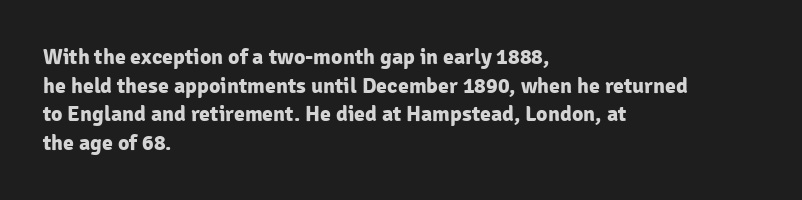
Teacher's note: observe the even left margin — that is flush-left alignment. You can tell it's not italic because the verticals are truly vertical. Words float on clear page, feet unadorned. The letterforms sit shoulder to shoulder at normal distance.
